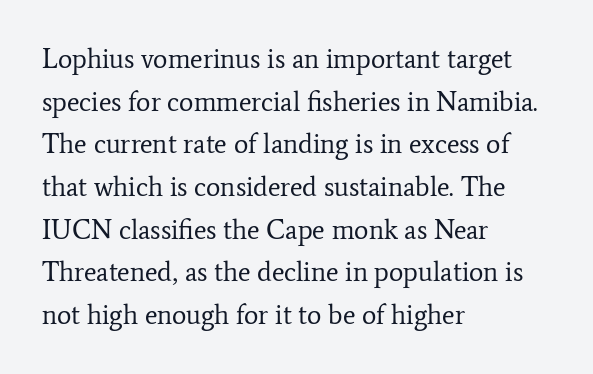
The ragged edge is on the right, which tells us the setting is flush left. Vertical strokes here are truly vertical. Heaviness? Minimal to ordinary, like unemphasized prose. Lines of text with bare space underneath.
